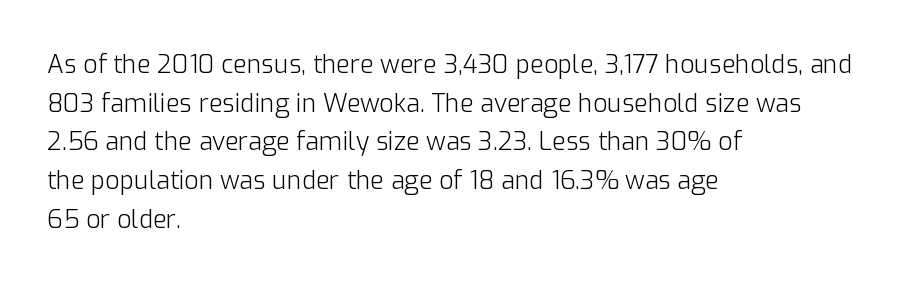
Notice how descenders clear the ascenders below comfortably — that's standard leading. Posture: vertical. Letter spacing: default. This rendering uses left alignment, leaving the right contour irregular.
